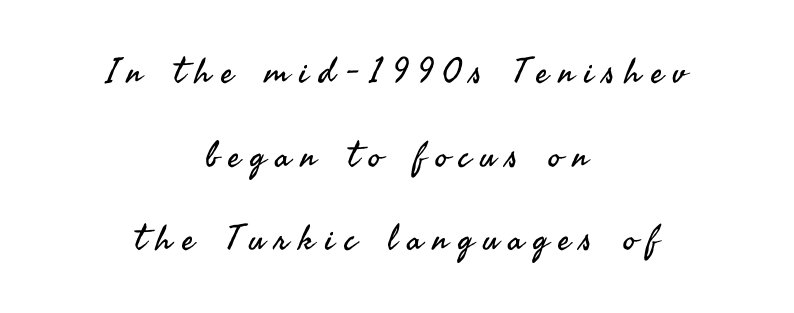
{"serif": "no", "bold": "no", "weight": "regular", "width": "normal", "stroke_contrast": "medium", "x_height": "small", "monospaced": "no", "underline": "no", "align": "center", "line_spacing": "loose", "line_spacing_ratio": 2.39, "letter_spacing": "wide", "letter_spacing_em": 0.3, "glyph_px": 35}
